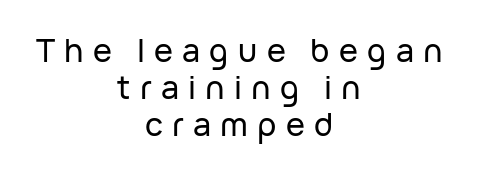
Q: Is the text italic (slanted)? A: No, it is upright.
Q: Is the typeface a serif or a sans-serif typeface? A: Sans-serif.
Q: Is the text underlined? A: No.
Q: How is the paragraph aligned? A: Centered.
Q: Is the spacing between letters normal or unusually wide? A: Unusually wide.
Q: Width (condensed, normal, or wide)? A: Normal.
Q: Stroke contrast? A: Low.
Q: x-height? A: Medium.
Q: Monospaced? A: No.
